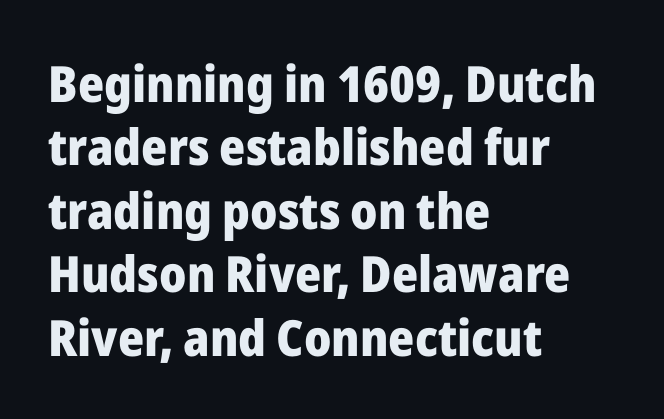
The image shows 50 px heavy sans-serif type, upright; set left-aligned, normal line spacing (1.27x), normal letter spacing, not underlined; low stroke contrast and a medium x-height.
